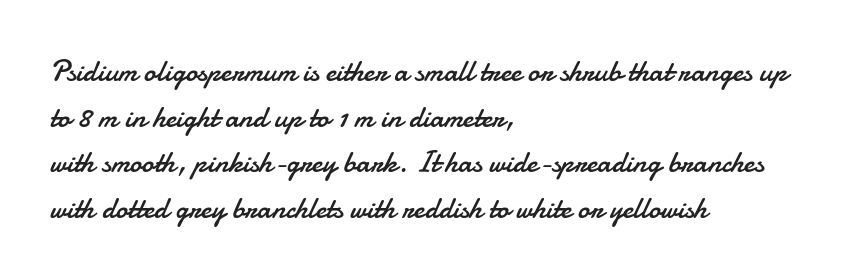
The image shows 30 px regular-weight sans-serif type; set left-aligned, normal line spacing (1.52x), normal letter spacing, not underlined; low stroke contrast and a small x-height.
